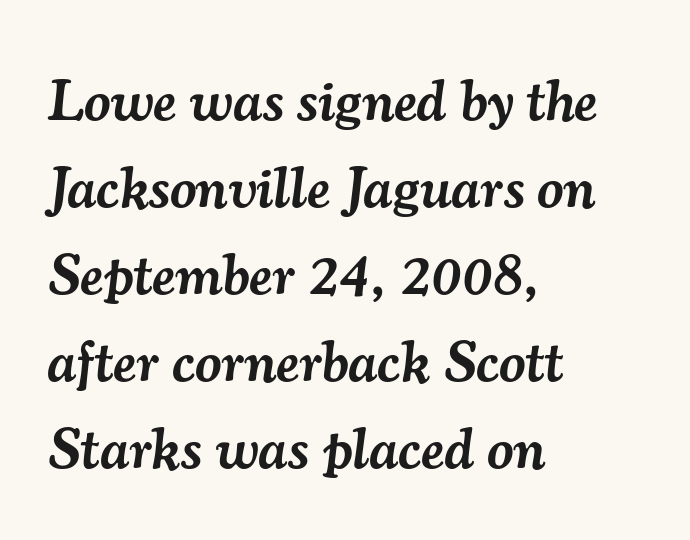
{"serif": "yes", "italic": "yes", "lean": "right", "slant_degrees": 7, "bold": "semi", "weight": "semibold", "width": "normal", "stroke_contrast": "medium", "x_height": "small", "monospaced": "no", "underline": "no", "align": "left", "line_spacing": "normal", "line_spacing_ratio": 1.5, "letter_spacing": "normal", "letter_spacing_em": 0.0, "glyph_px": 58}
